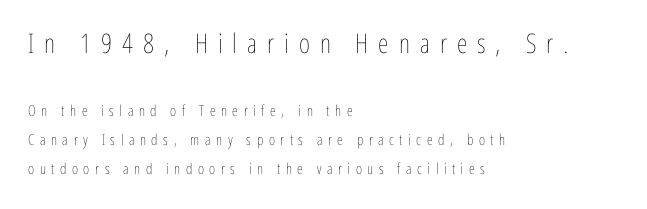
Q: Is the text bold? A: No.
Q: Is the text italic (slanted)? A: No, it is upright.
Q: Is the text underlined? A: No.
Q: How is the paragraph aligned? A: Left-aligned.
Q: Is the spacing between letters normal or unusually wide? A: Unusually wide.
Q: Is the spacing between lines tight, normal or loose? A: Loose.
Q: Which block of text is set in a larger size, the first (top) or the second (bottom)? A: The first (top) one.
